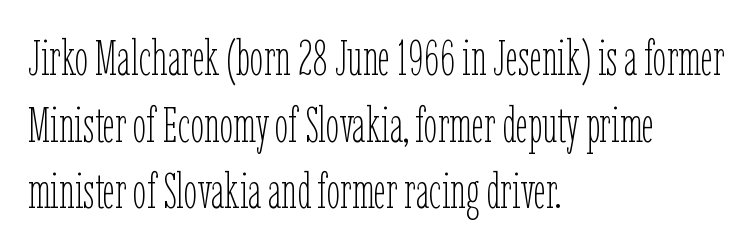
Q: Is the text bold? A: No.
Q: Is the text italic (slanted)? A: No, it is upright.
Q: Is the text underlined? A: No.
Q: How is the paragraph aligned? A: Left-aligned.
Q: Is the spacing between letters normal or unusually wide? A: Normal.
Q: Is the spacing between lines tight, normal or loose? A: Normal.
Q: Width (condensed, normal, or wide)? A: Condensed.
Q: Stroke contrast? A: Low.
Q: x-height? A: Medium.
Q: Monospaced? A: No.
